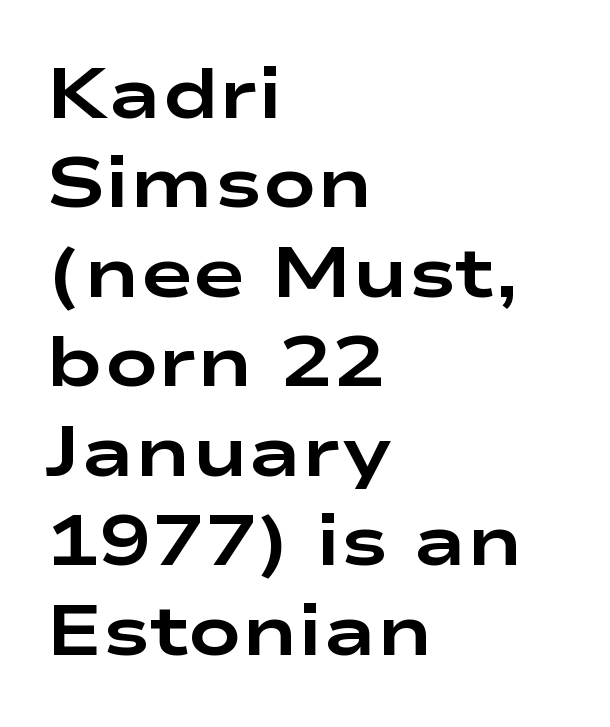
{"serif": "no", "italic": "no", "bold": "yes", "weight": "bold", "width": "wide", "stroke_contrast": "low", "x_height": "medium", "monospaced": "no", "underline": "no", "align": "left", "line_spacing": "normal", "line_spacing_ratio": 1.26, "letter_spacing": "normal", "letter_spacing_em": 0.0, "glyph_px": 71}
